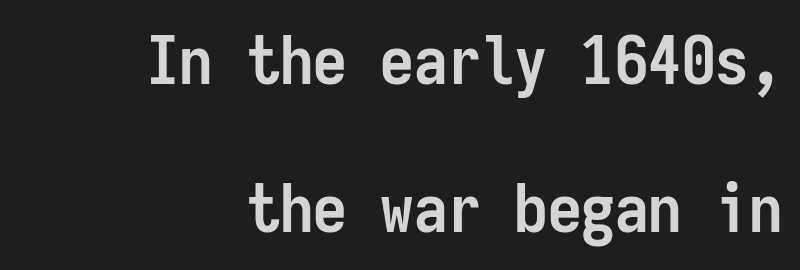
Think of a typewriter: that constant character pitch is what you see here. If you drew a line through each stem, it would be perfectly vertical. The glyphs are unaccompanied by any horizontal stroke below them. The leading is generous, giving the passage an open texture. This sample uses plain, unmodified letter spacing.
